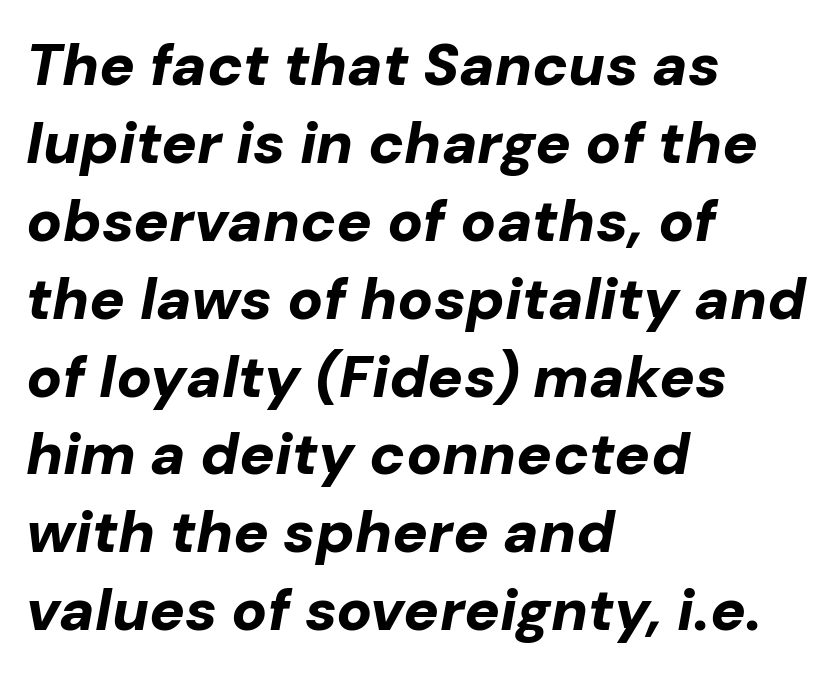
Q: Is the text bold? A: Yes.
Q: Is the text italic (slanted)? A: Yes, it leans right by about 10 degrees.
Q: Is the text underlined? A: No.
Q: How is the paragraph aligned? A: Left-aligned.
Q: Is the spacing between letters normal or unusually wide? A: Normal.
Q: Is the spacing between lines tight, normal or loose? A: Normal.
Q: Width (condensed, normal, or wide)? A: Normal.
Q: Stroke contrast? A: Low.
Q: x-height? A: Medium.
Q: Monospaced? A: No.
